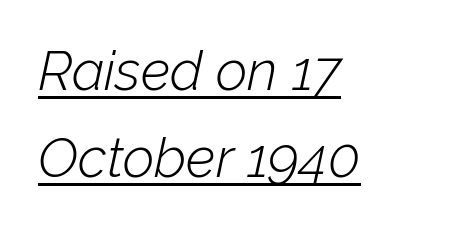
The lines in this sample share a left origin and differ only in where they stop. Summary of vertical rhythm: regular, with standard interline spacing. Short note: letters normally spaced. Is this a fixed-width face? No — the glyphs have proportional, varying widths. Does a line run under the words? Yes, clearly.
